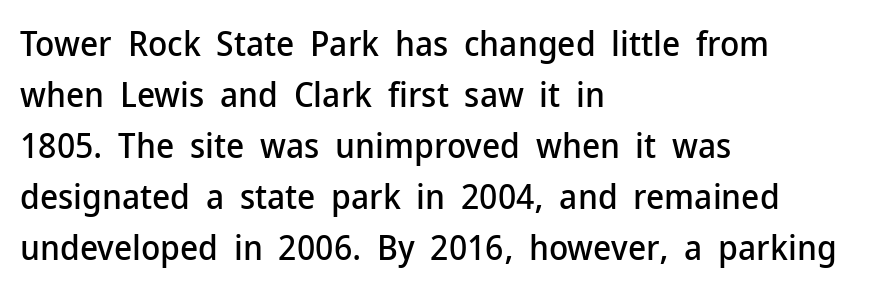
{"serif": "no", "italic": "no", "width": "normal", "stroke_contrast": "low", "x_height": "medium", "monospaced": "no", "underline": "no", "align": "left", "line_spacing": "normal", "line_spacing_ratio": 1.46, "letter_spacing": "normal", "letter_spacing_em": 0.0, "glyph_px": 35}
